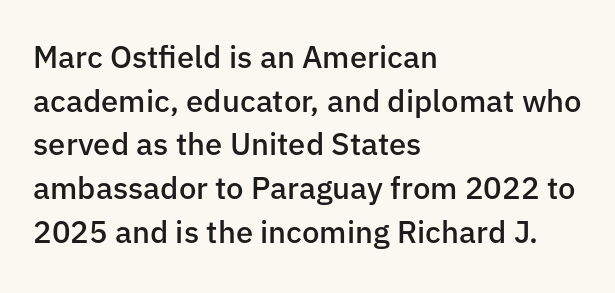
These lines keep a tight, regular rhythm from letter to letter. The string is rendered with underlining switched off. If you drew a line through each stem, it would be perfectly vertical. The block of text has a typical density, with ordinary space between rows. Emphasis by weight is partial: semibold.
